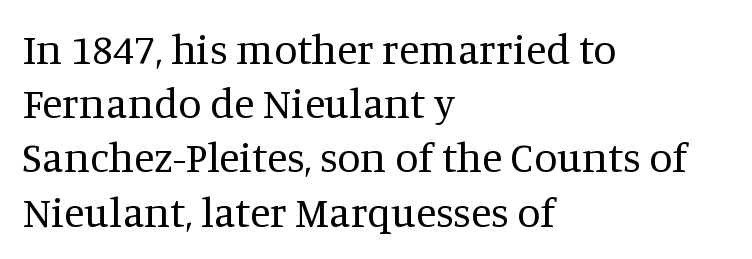
{"serif": "yes", "italic": "no", "bold": "no", "weight": "regular", "width": "normal", "stroke_contrast": "medium", "x_height": "large", "monospaced": "no", "underline": "no", "align": "left", "line_spacing": "normal", "line_spacing_ratio": 1.29, "letter_spacing": "normal", "letter_spacing_em": 0.0, "glyph_px": 42}
